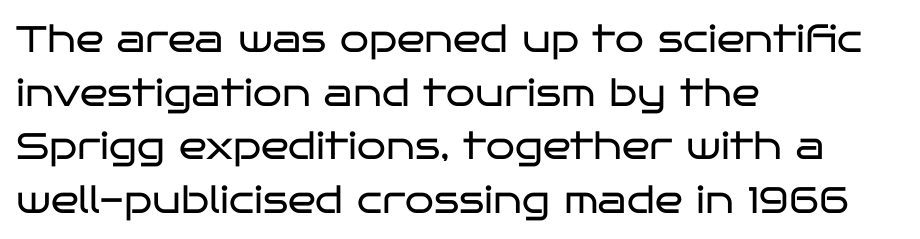
The image shows 37 px regular-weight, wide sans-serif type, upright; set left-aligned, normal line spacing (1.45x), normal letter spacing, not underlined; low stroke contrast and a large x-height.
